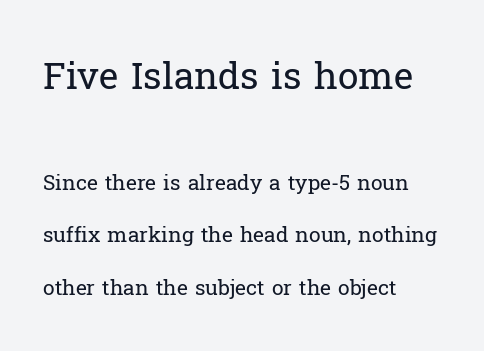
The image shows 37 px regular-weight serif type, upright; set left-aligned, loose line spacing (2.48x), normal letter spacing, not underlined; the first (top) block is 1.76x larger; low stroke contrast and a medium x-height.
